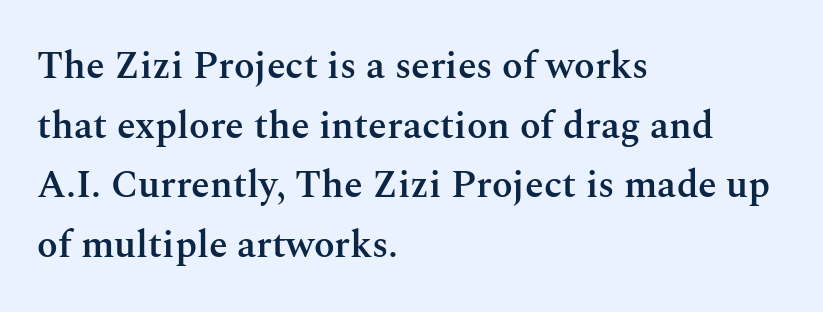
The image shows 38 px semibold serif type, upright; set left-aligned, normal line spacing (1.57x), normal letter spacing, not underlined; medium stroke contrast and a medium x-height.
